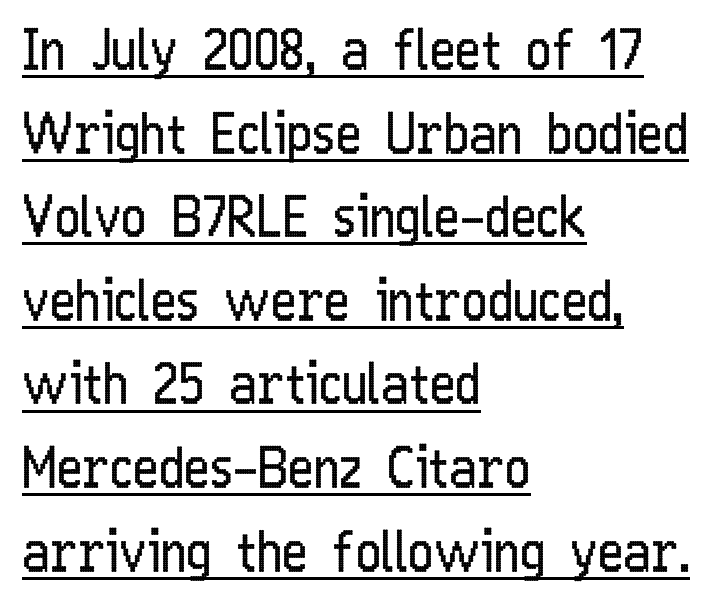
The image shows 55 px regular-weight, condensed sans-serif type, upright; set left-aligned, normal line spacing (1.52x), normal letter spacing, underlined; low stroke contrast and a medium x-height.
